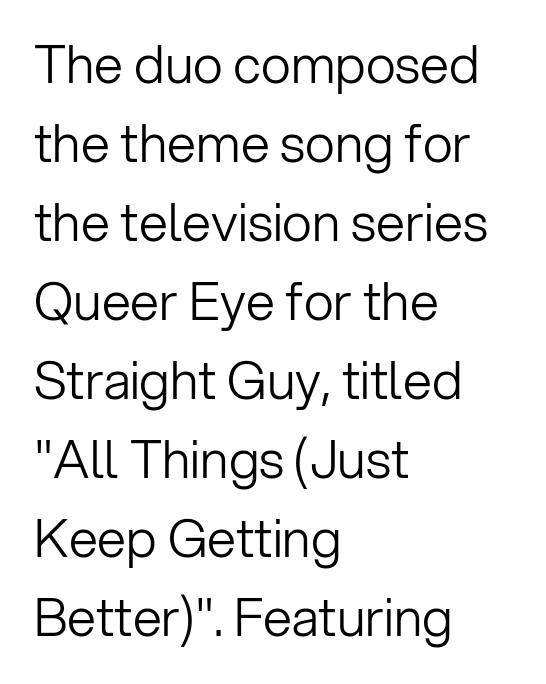
The image shows 52 px light sans-serif type, upright; set left-aligned, normal line spacing (1.52x), normal letter spacing, not underlined; low stroke contrast and a medium x-height.
